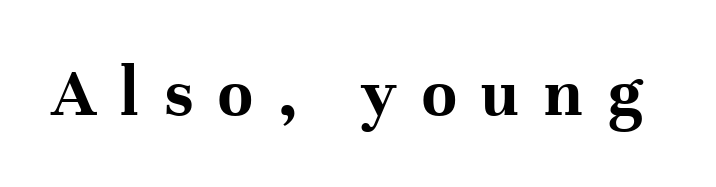
{"serif": "yes", "italic": "no", "bold": "yes", "weight": "bold", "width": "normal", "stroke_contrast": "high", "x_height": "medium", "monospaced": "no", "underline": "no", "letter_spacing": "wide", "letter_spacing_em": 0.35, "glyph_px": 71}
